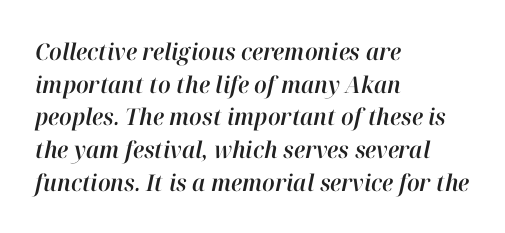
Q: Is the text italic (slanted)? A: Yes, it leans right by about 12 degrees.
Q: Is the text underlined? A: No.
Q: How is the paragraph aligned? A: Left-aligned.
Q: Is the spacing between letters normal or unusually wide? A: Normal.
Q: Is the spacing between lines tight, normal or loose? A: Normal.
